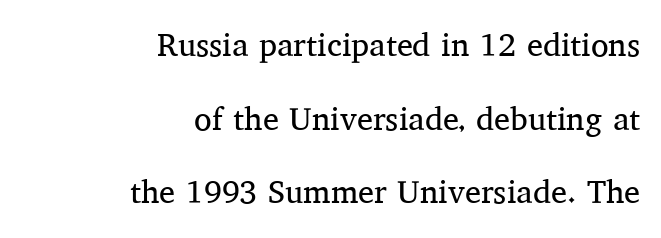
The font is comparable to plain body text, perhaps lighter. Are there feet on the stems? There are — it's a serif. The rendering uses a large line-height, opening up the rows. Observe the ordinary spacing: letters are neighbours, not strangers. Varying glyph widths throughout — classic text-font behaviour.
